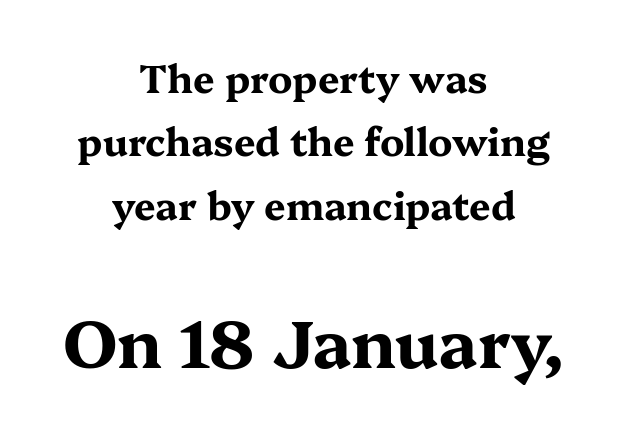
{"serif": "yes", "italic": "no", "bold": "yes", "weight": "bold", "width": "wide", "stroke_contrast": "medium", "x_height": "medium", "monospaced": "no", "underline": "no", "align": "center", "line_spacing": "normal", "line_spacing_ratio": 1.67, "letter_spacing": "normal", "letter_spacing_em": 0.0, "larger_block": "second", "size_ratio": 1.74, "glyph_px": 66}
